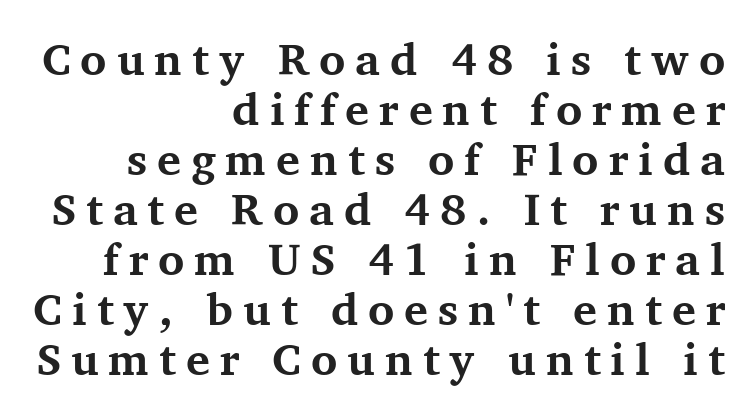
On the weight axis this lands at bold, roughly 700. Tracking here is generous; glyphs stand well apart from one another. Line spacing here is tight. Serif or sans? Serif — the stroke terminals have little feet. Casual observation: everything's shoved over to the right.
